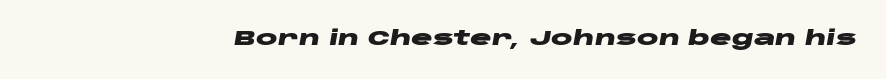
{"italic": "yes", "lean": "right", "slant_degrees": 10, "bold": "yes", "underline": "no", "letter_spacing": "normal", "letter_spacing_em": 0.0, "glyph_px": 20}
